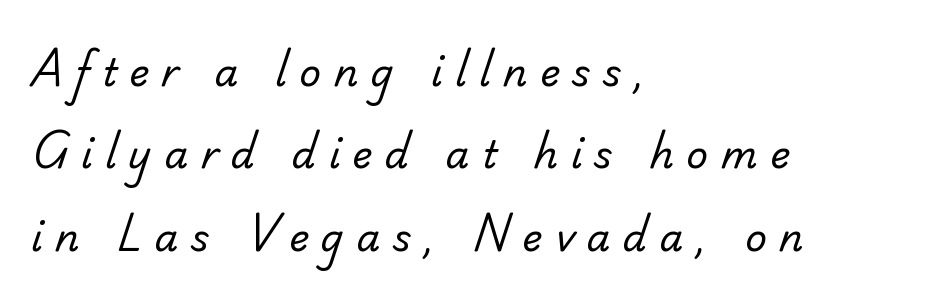
Q: Is the text bold? A: No.
Q: Is the typeface a serif or a sans-serif typeface? A: Sans-serif.
Q: Is the text underlined? A: No.
Q: How is the paragraph aligned? A: Left-aligned.
Q: Is the spacing between letters normal or unusually wide? A: Unusually wide.
Q: Is the spacing between lines tight, normal or loose? A: Loose.
Q: Width (condensed, normal, or wide)? A: Normal.
Q: Stroke contrast? A: Low.
Q: x-height? A: Small.
Q: Monospaced? A: No.
